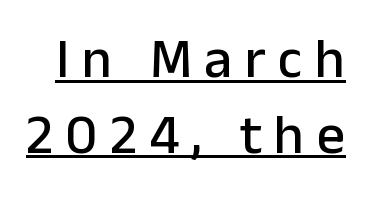
Q: Is the text italic (slanted)? A: No, it is upright.
Q: Is the typeface a serif or a sans-serif typeface? A: Sans-serif.
Q: Is the text underlined? A: Yes.
Q: Is the spacing between letters normal or unusually wide? A: Unusually wide.
Q: Is the spacing between lines tight, normal or loose? A: Normal.
Q: Width (condensed, normal, or wide)? A: Normal.
Q: Stroke contrast? A: Low.
Q: x-height? A: Medium.
Q: Monospaced? A: No.
